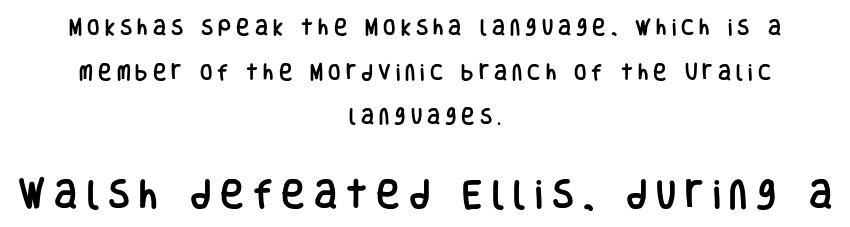
{"serif": "no", "italic": "no", "width": "condensed", "stroke_contrast": "low", "x_height": "large", "monospaced": "no", "underline": "no", "align": "center", "line_spacing": "loose", "line_spacing_ratio": 2.48, "letter_spacing": "wide", "letter_spacing_em": 0.28, "larger_block": "second", "size_ratio": 1.78, "glyph_px": 32}
